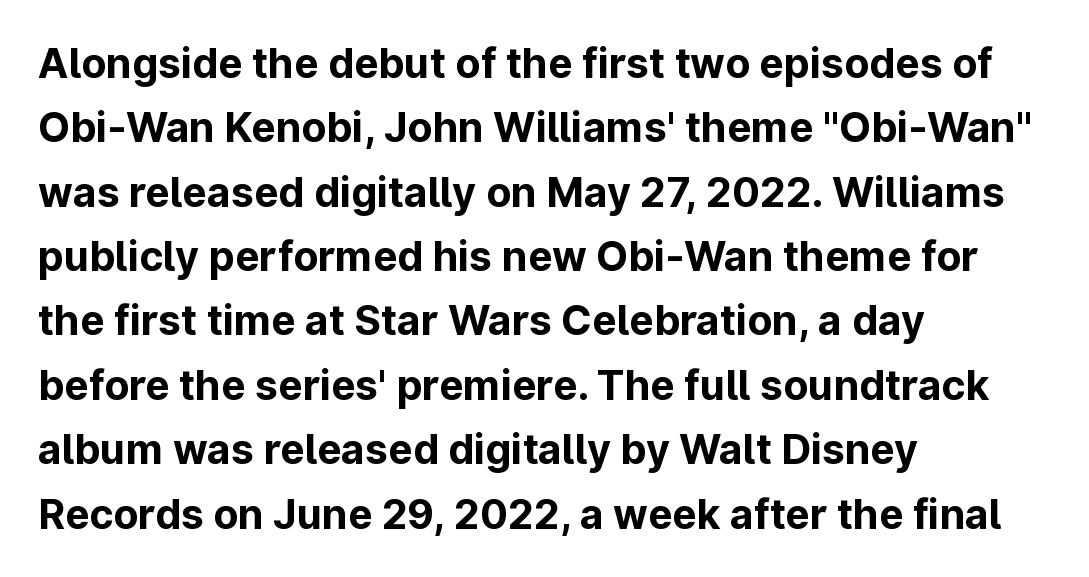
{"serif": "no", "italic": "no", "bold": "yes", "weight": "bold", "width": "normal", "stroke_contrast": "low", "x_height": "medium", "monospaced": "no", "underline": "no", "align": "left", "line_spacing": "normal", "line_spacing_ratio": 1.57, "letter_spacing": "normal", "letter_spacing_em": 0.0, "glyph_px": 41}
